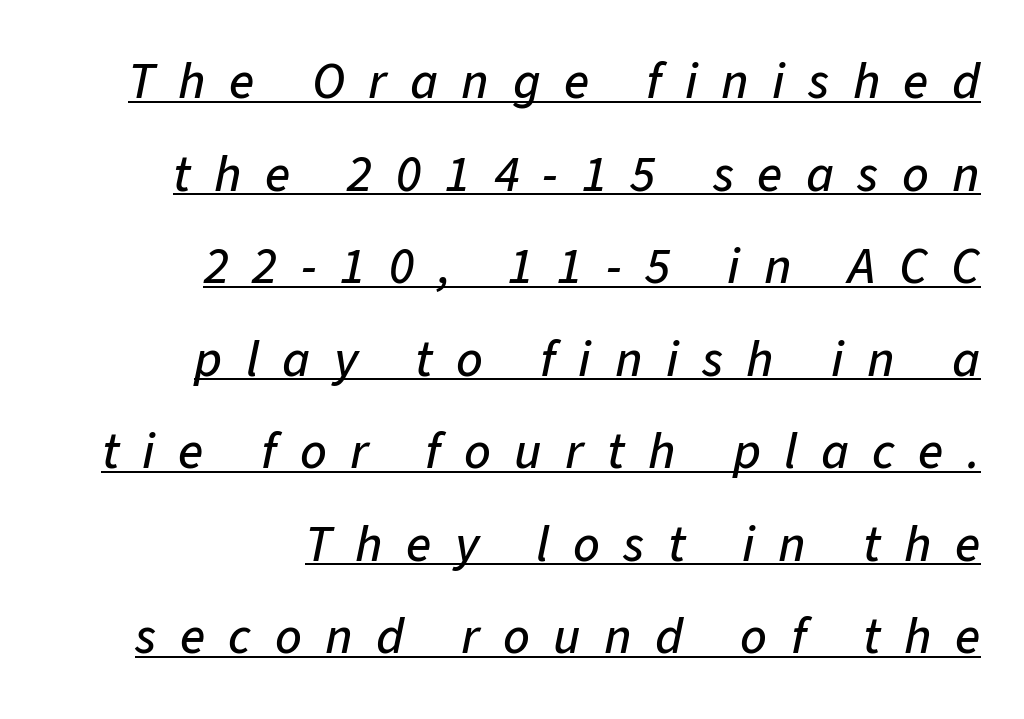
{"italic": "yes", "lean": "right", "slant_degrees": 11, "width": "normal", "stroke_contrast": "low", "x_height": "medium", "monospaced": "no", "underline": "yes", "align": "right", "line_spacing_ratio": 1.78, "letter_spacing": "wide", "letter_spacing_em": 0.45, "glyph_px": 52}
